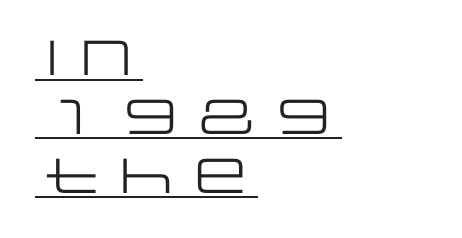
Does the type have serifs? No, each stem ends abruptly. The letters advance in unequal steps, a hallmark of proportional type. Does the copy run flush right? No — it runs flush left. Stroke mass is kept to a normal reading level or below.
